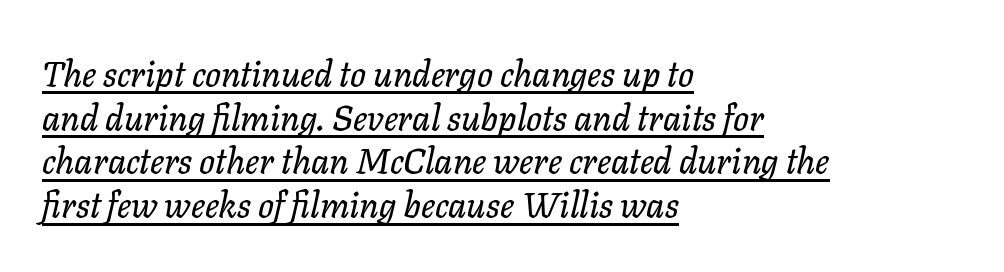
Q: Is the text italic (slanted)? A: Yes, it leans right by about 11 degrees.
Q: Is the text underlined? A: Yes.
Q: How is the paragraph aligned? A: Left-aligned.
Q: Is the spacing between letters normal or unusually wide? A: Normal.
Q: Is the spacing between lines tight, normal or loose? A: Normal.
Q: Width (condensed, normal, or wide)? A: Normal.
Q: Stroke contrast? A: Low.
Q: x-height? A: Medium.
Q: Monospaced? A: No.
